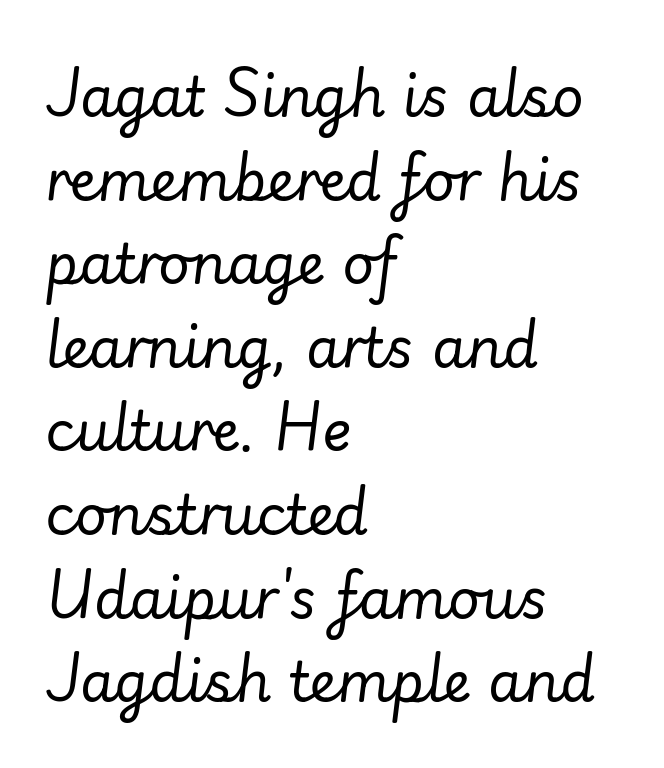
The typography opts for an oblique posture over an upright one. Ink coverage per letter is moderate at most. Regular leading. These lines stack with their left ends in a neat column. A typesetter would call this proportional, since set widths differ per character. Check the space under the baseline: it is left empty.
